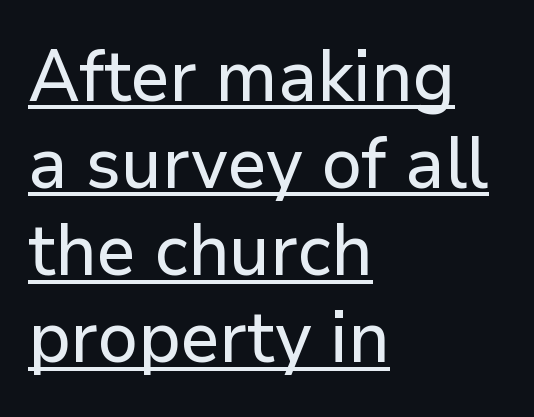
The image shows 72 px sans-serif type, upright; set left-aligned, line spacing 1.21x, normal letter spacing, underlined; low stroke contrast and a medium x-height.
